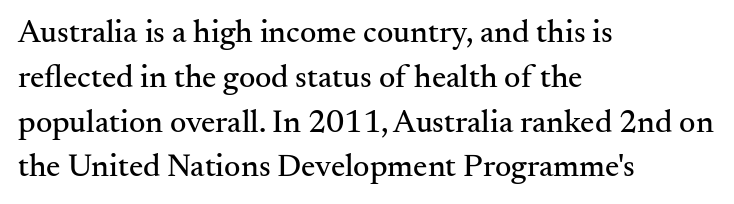
The rendering uses natural spacing where letterforms have individual widths. How are the letters spaced? Ordinarily, with no added tracking. A serif font was chosen for this passage. Unlike italic type, these characters show no tilt at all. Quick note: underline off. If you drew a ruler down the left edge, every line would touch it.
